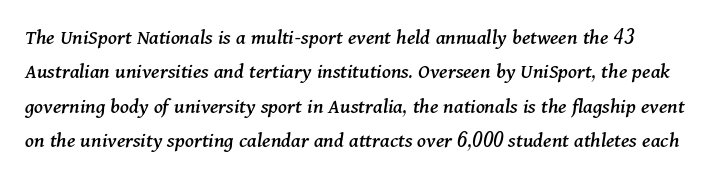
The image shows 22 px text type, italic (leaning right); set normal line spacing (1.56x), normal letter spacing, not underlined.
